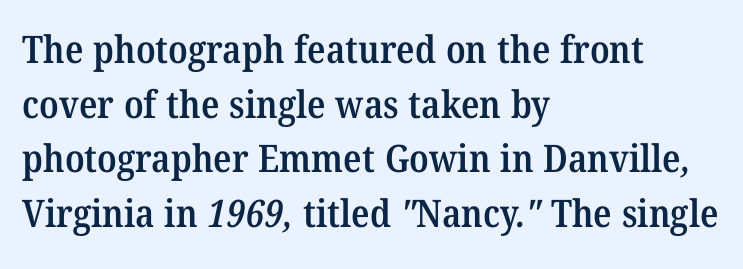
Q: Is the text bold? A: Semi-bold.
Q: Is the typeface a serif or a sans-serif typeface? A: Serif.
Q: Is the text underlined? A: No.
Q: How is the paragraph aligned? A: Left-aligned.
Q: Is the spacing between letters normal or unusually wide? A: Normal.
Q: Is the spacing between lines tight, normal or loose? A: Normal.
Q: Width (condensed, normal, or wide)? A: Normal.
Q: Stroke contrast? A: Medium.
Q: x-height? A: Medium.
Q: Monospaced? A: No.
